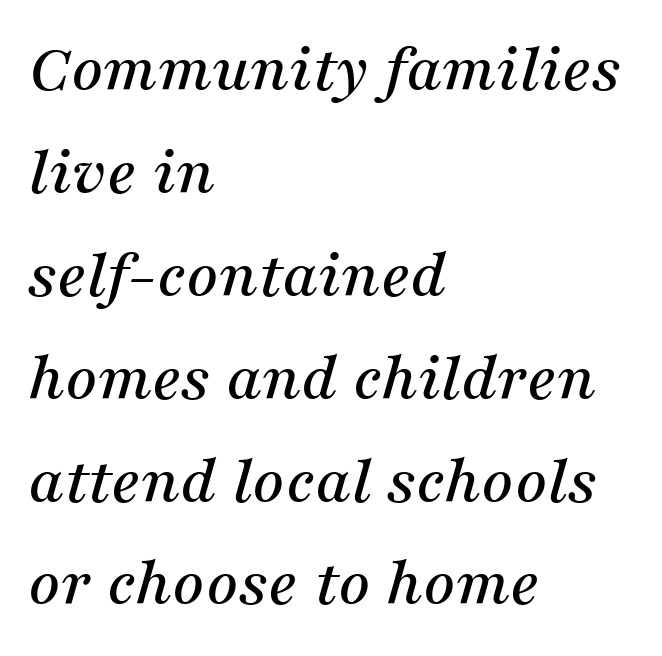
Q: Is the text italic (slanted)? A: Yes, it leans right by about 16 degrees.
Q: Is the typeface a serif or a sans-serif typeface? A: Serif.
Q: Is the text underlined? A: No.
Q: How is the paragraph aligned? A: Left-aligned.
Q: Is the spacing between letters normal or unusually wide? A: Normal.
Q: Is the spacing between lines tight, normal or loose? A: Normal.
Q: Width (condensed, normal, or wide)? A: Normal.
Q: Stroke contrast? A: Medium.
Q: x-height? A: Medium.
Q: Monospaced? A: No.
